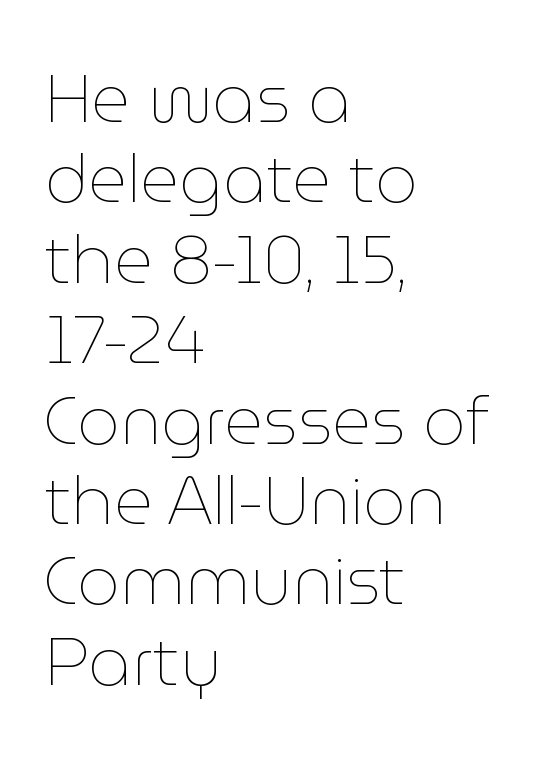
{"italic": "no", "bold": "no", "weight": "thin", "width": "normal", "stroke_contrast": "low", "x_height": "medium", "monospaced": "no", "underline": "no", "align": "left", "line_spacing_ratio": 1.2, "letter_spacing": "normal", "letter_spacing_em": 0.0, "glyph_px": 67}
